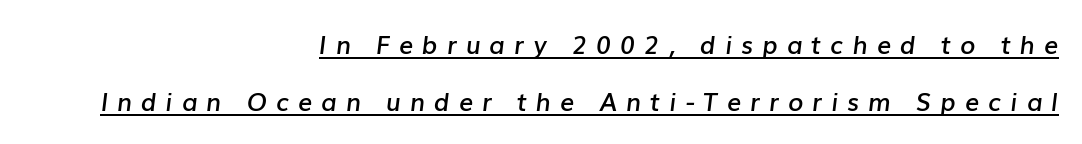
{"italic": "yes", "lean": "right", "slant_degrees": 7, "bold": "semi", "underline": "yes", "align": "right", "line_spacing": "loose", "line_spacing_ratio": 2.29, "letter_spacing": "wide", "letter_spacing_em": 0.36, "glyph_px": 25}
